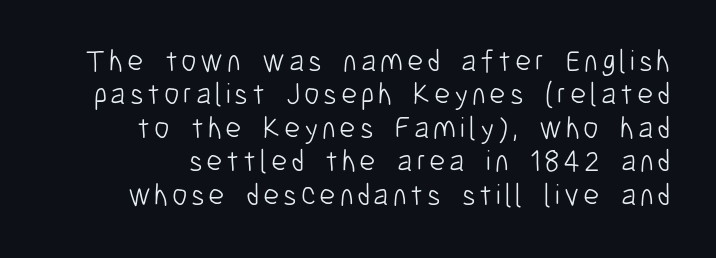
{"serif": "no", "italic": "no", "bold": "no", "weight": "light", "width": "condensed", "stroke_contrast": "low", "x_height": "medium", "monospaced": "no", "underline": "no", "line_spacing": "tight", "line_spacing_ratio": 1.08, "glyph_px": 31}
